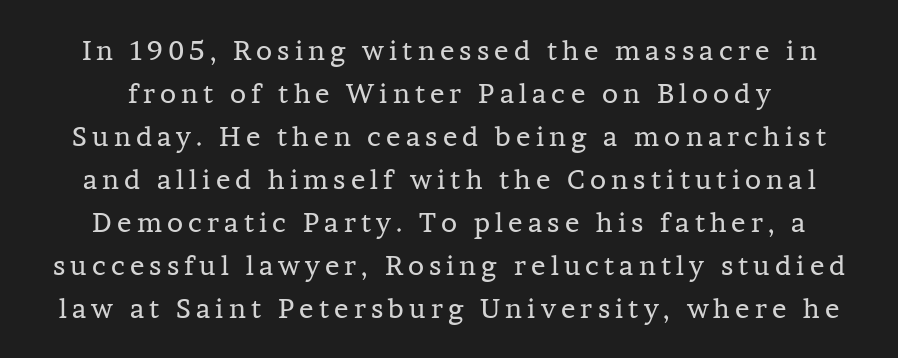
Q: Is the text bold? A: No.
Q: Is the text italic (slanted)? A: No, it is upright.
Q: Is the text underlined? A: No.
Q: Is the spacing between lines tight, normal or loose? A: Normal.
